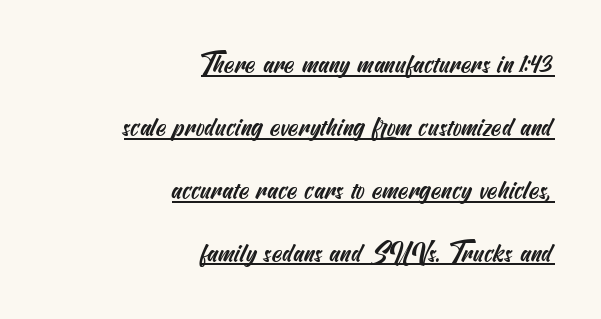
This rendering uses right alignment, leaving the left contour irregular. The passage shown has conventional tracking throughout. Line spacing here is loose. In designer terms, the underline attribute is active on this setting.
